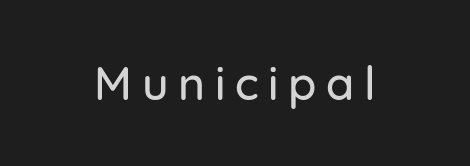
Q: Is the text italic (slanted)? A: No, it is upright.
Q: Is the typeface a serif or a sans-serif typeface? A: Sans-serif.
Q: Is the text underlined? A: No.
Q: Is the spacing between letters normal or unusually wide? A: Unusually wide.
Q: Width (condensed, normal, or wide)? A: Normal.
Q: Stroke contrast? A: Low.
Q: x-height? A: Medium.
Q: Monospaced? A: No.
